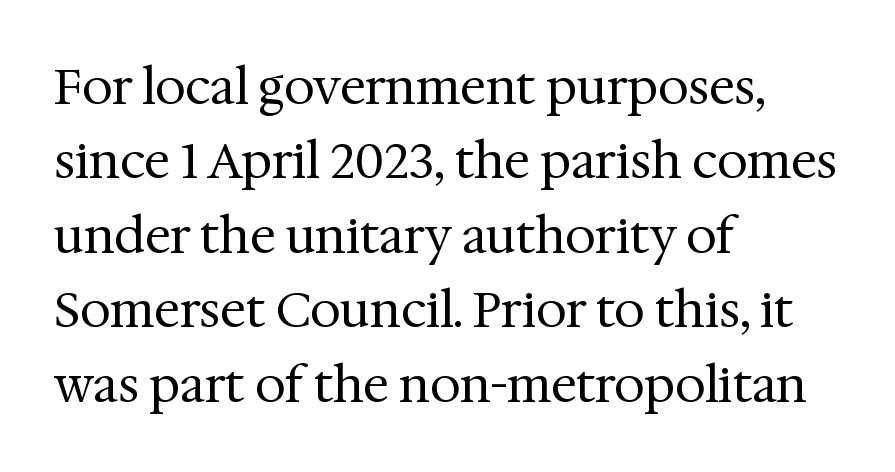
{"serif": "yes", "italic": "no", "bold": "no", "weight": "regular", "width": "normal", "stroke_contrast": "medium", "x_height": "medium", "monospaced": "no", "underline": "no", "align": "left", "line_spacing": "normal", "line_spacing_ratio": 1.52, "letter_spacing": "normal", "letter_spacing_em": 0.0, "glyph_px": 49}
